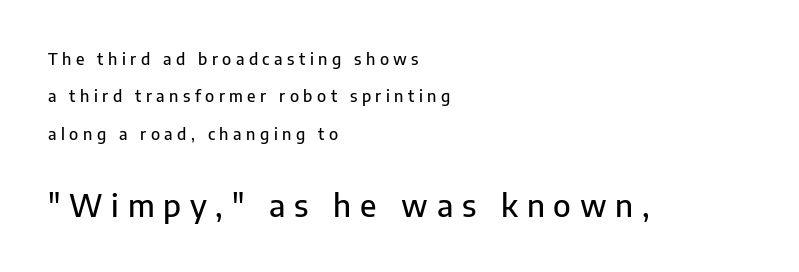
The image shows 31 px sans-serif type, upright; set left-aligned, loose line spacing (2.33x), unusually wide letter spacing (+0.28 em), not underlined; the second (bottom) block is 1.94x larger; low stroke contrast and a medium x-height.
